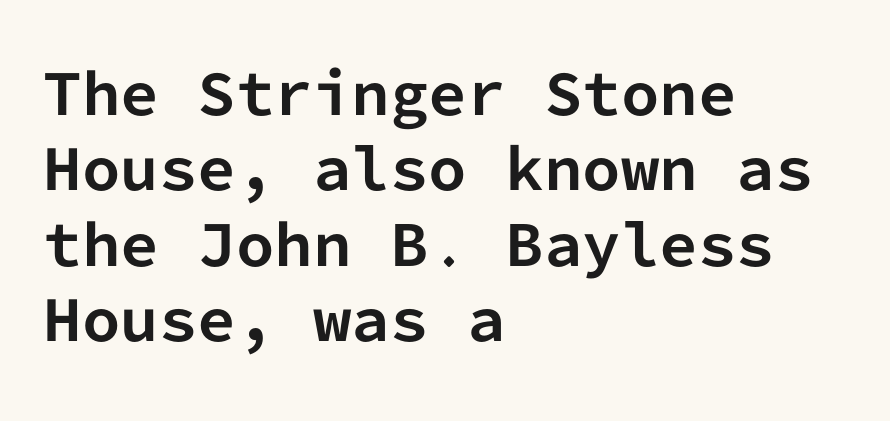
The image shows 55 px bold sans-serif type, upright, monospaced; set left-aligned, normal line spacing (1.37x), normal letter spacing, not underlined; low stroke contrast and a medium x-height.
